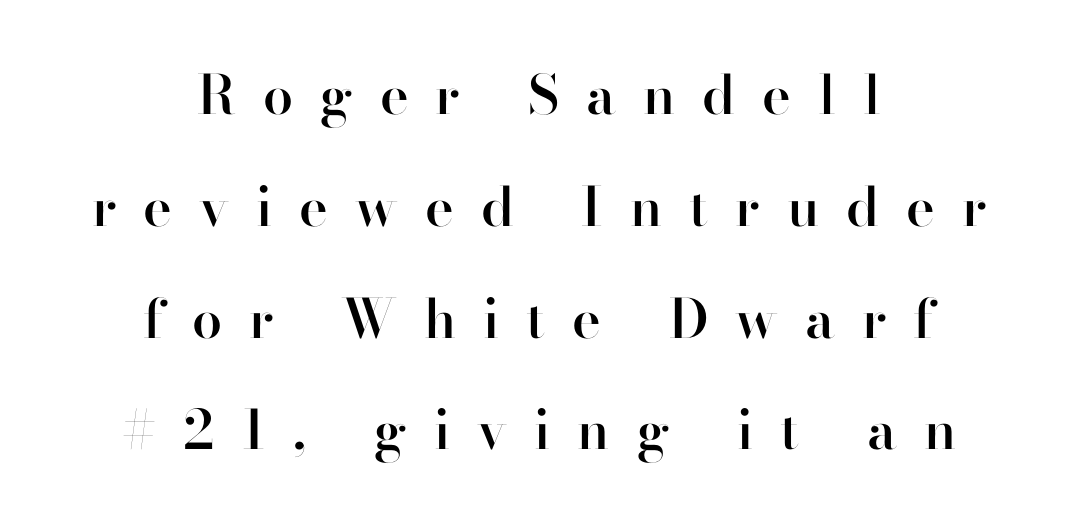
Q: Is the text bold? A: Semi-bold.
Q: Is the text italic (slanted)? A: No, it is upright.
Q: Is the typeface a serif or a sans-serif typeface? A: Sans-serif.
Q: Is the text underlined? A: No.
Q: How is the paragraph aligned? A: Centered.
Q: Is the spacing between letters normal or unusually wide? A: Unusually wide.
Q: Is the spacing between lines tight, normal or loose? A: Loose.
Q: Width (condensed, normal, or wide)? A: Normal.
Q: Stroke contrast? A: High.
Q: x-height? A: Small.
Q: Monospaced? A: No.
